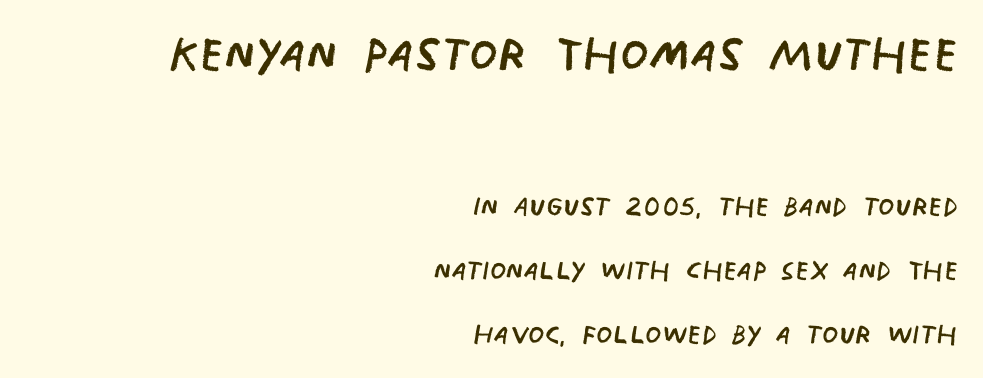
{"serif": "no", "bold": "no", "weight": "regular", "width": "condensed", "stroke_contrast": "low", "x_height": "large", "monospaced": "no", "underline": "no", "align": "right", "line_spacing_ratio": 1.73, "letter_spacing": "normal", "letter_spacing_em": 0.0, "larger_block": "first", "size_ratio": 1.76, "glyph_px": 65}
